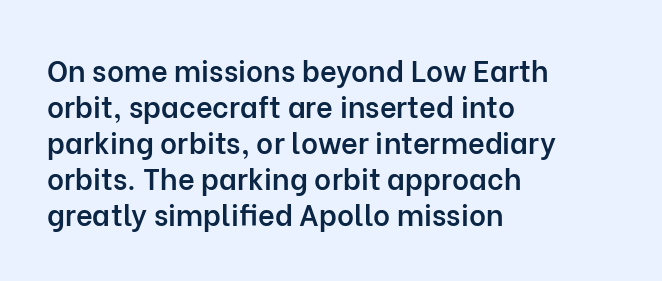
The image shows 29 px semibold sans-serif type, upright; set left-aligned, line spacing 1.24x, normal letter spacing, not underlined; low stroke contrast and a medium x-height.
